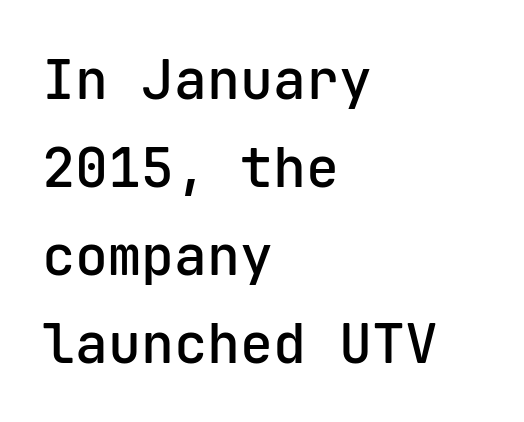
{"serif": "no", "italic": "no", "bold": "semi", "weight": "semibold", "width": "normal", "stroke_contrast": "low", "x_height": "medium", "monospaced": "yes", "underline": "no", "align": "left", "line_spacing": "normal", "line_spacing_ratio": 1.6, "letter_spacing": "normal", "letter_spacing_em": 0.0, "glyph_px": 55}
